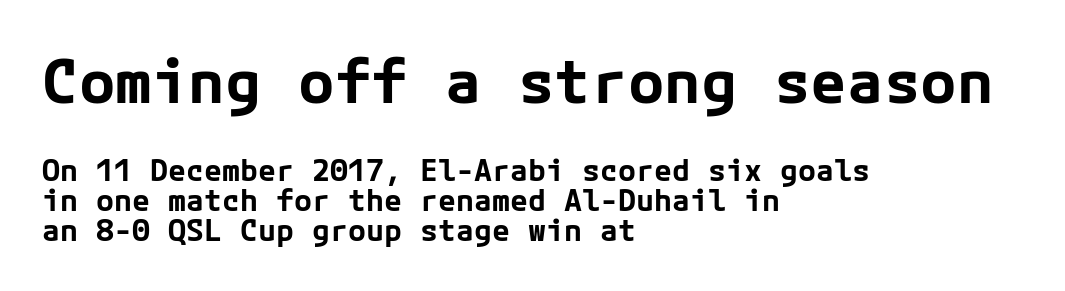
{"serif": "no", "italic": "no", "bold": "yes", "weight": "bold", "width": "normal", "stroke_contrast": "low", "x_height": "medium", "underline": "no", "align": "left", "line_spacing": "tight", "line_spacing_ratio": 0.99, "letter_spacing": "normal", "letter_spacing_em": 0.0, "larger_block": "first", "size_ratio": 2.03, "glyph_px": 61}
